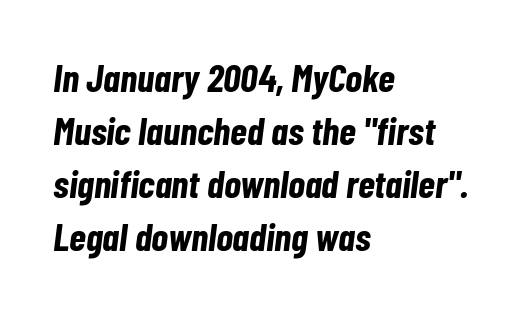
Q: Is the text bold? A: Yes.
Q: Is the text italic (slanted)? A: Yes, it leans right by about 7 degrees.
Q: Is the text underlined? A: No.
Q: How is the paragraph aligned? A: Left-aligned.
Q: Is the spacing between letters normal or unusually wide? A: Normal.
Q: Is the spacing between lines tight, normal or loose? A: Normal.
Q: Width (condensed, normal, or wide)? A: Condensed.
Q: Stroke contrast? A: Low.
Q: x-height? A: Medium.
Q: Monospaced? A: No.
